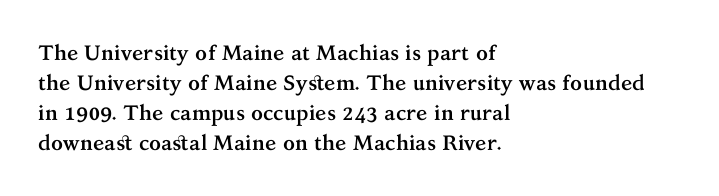
The image shows 21 px bold type, upright; set left-aligned, normal line spacing (1.43x), normal letter spacing, not underlined.
